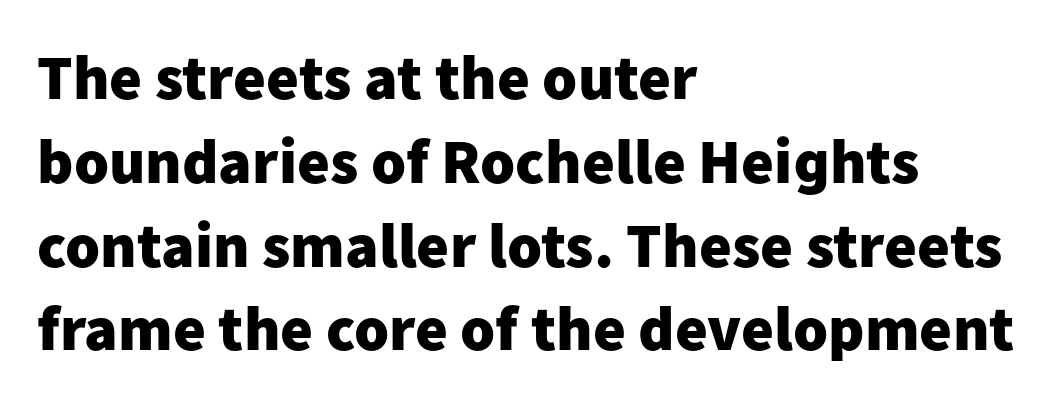
{"serif": "no", "italic": "no", "bold": "yes", "weight": "heavy", "width": "normal", "stroke_contrast": "low", "x_height": "medium", "monospaced": "no", "underline": "no", "align": "left", "line_spacing": "normal", "line_spacing_ratio": 1.33, "letter_spacing": "normal", "letter_spacing_em": 0.0, "glyph_px": 63}
